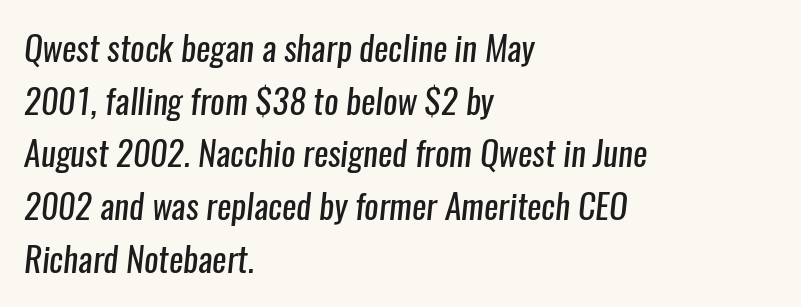
{"serif": "no", "bold": "no", "weight": "regular", "width": "condensed", "stroke_contrast": "low", "x_height": "medium", "monospaced": "no", "underline": "no", "align": "left", "line_spacing": "normal", "line_spacing_ratio": 1.55, "letter_spacing": "normal", "letter_spacing_em": 0.0, "glyph_px": 34}
